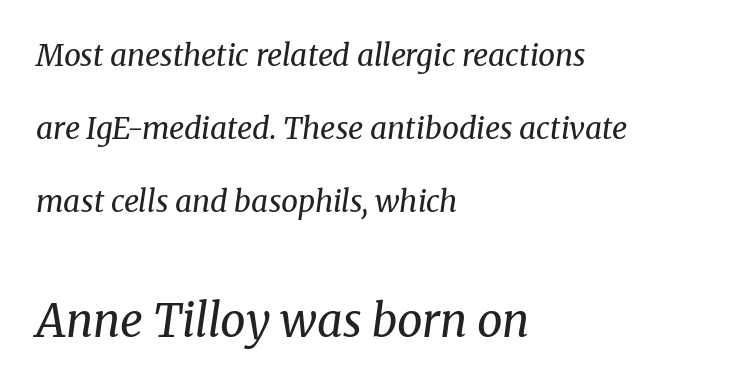
Summary of weight: not heavy and not bold. The designer gave the closing block more size than the opening block. The text block is weighted toward the left margin, trailing off unevenly rightward. Here the designer chose a conventional face with non-uniform glyph widths.
